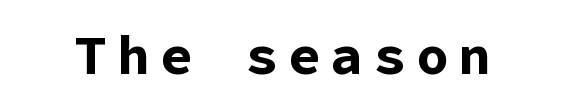
{"serif": "no", "italic": "no", "bold": "yes", "weight": "bold", "width": "normal", "stroke_contrast": "low", "x_height": "medium", "monospaced": "yes", "underline": "no", "glyph_px": 54}
